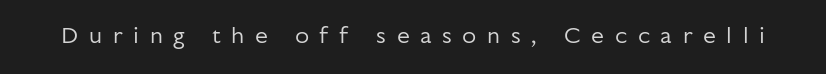
{"italic": "no", "bold": "no", "underline": "no", "letter_spacing": "wide", "letter_spacing_em": 0.46, "glyph_px": 23}
